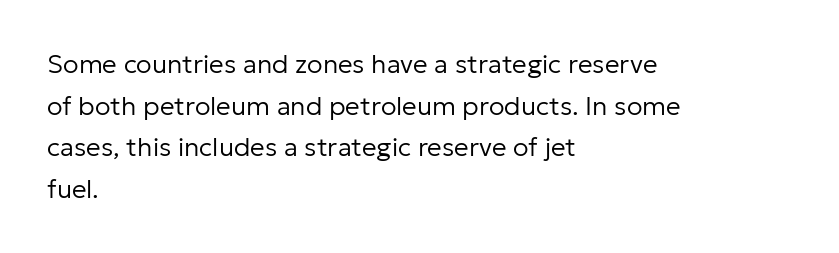
The image shows 26 px text type, upright; set left-aligned, normal line spacing (1.6x), normal letter spacing, not underlined.
